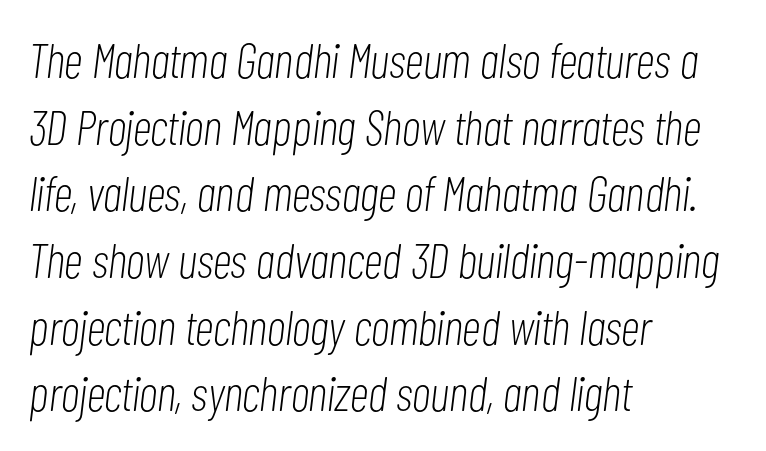
Is this a fixed-width face? No — the glyphs have proportional, varying widths. Horizontally, the lines are justified to the leading edge only. Spacing between characters is what you'd get straight out of the box. How would I describe the line gaps? Plain and ordinary. The letterforms sit at book weight or below. Is the type slanted? Yes — the strokes lean at a clear angle.
